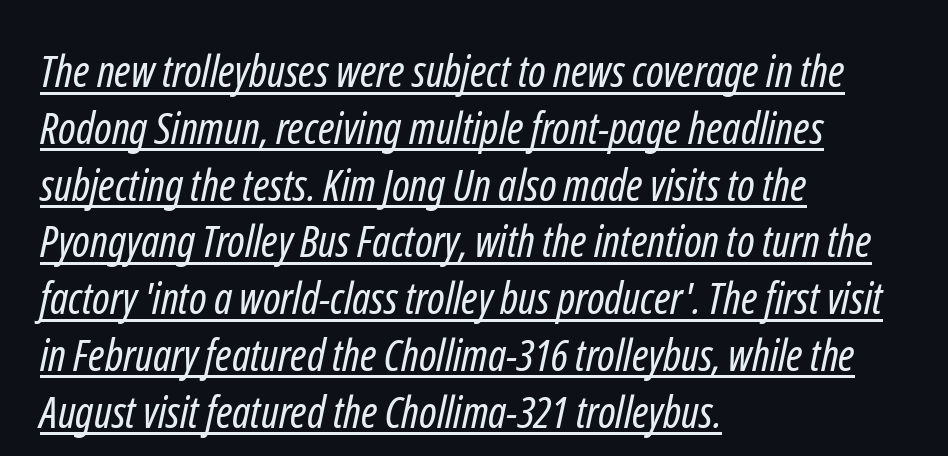
{"serif": "no", "bold": "no", "weight": "regular", "width": "condensed", "stroke_contrast": "low", "x_height": "medium", "monospaced": "no", "underline": "yes", "align": "left", "line_spacing": "normal", "line_spacing_ratio": 1.29, "letter_spacing": "normal", "letter_spacing_em": 0.0, "glyph_px": 44}
